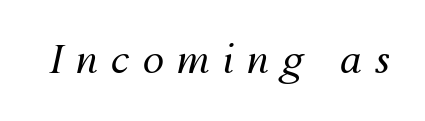
Q: Is the text bold? A: No.
Q: Is the text italic (slanted)? A: Yes, it leans right by about 12 degrees.
Q: Is the text underlined? A: No.
Q: Is the spacing between letters normal or unusually wide? A: Unusually wide.
Q: Width (condensed, normal, or wide)? A: Normal.
Q: Stroke contrast? A: Medium.
Q: x-height? A: Medium.
Q: Monospaced? A: No.
